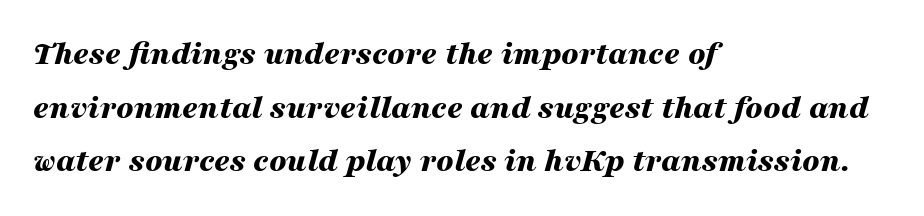
Q: Is the text bold? A: Yes.
Q: Is the text italic (slanted)? A: Yes, it leans right by about 16 degrees.
Q: Is the text underlined? A: No.
Q: How is the paragraph aligned? A: Left-aligned.
Q: Is the spacing between letters normal or unusually wide? A: Normal.
Q: Is the spacing between lines tight, normal or loose? A: Normal.
Q: Width (condensed, normal, or wide)? A: Wide.
Q: Stroke contrast? A: Medium.
Q: x-height? A: Medium.
Q: Monospaced? A: No.
